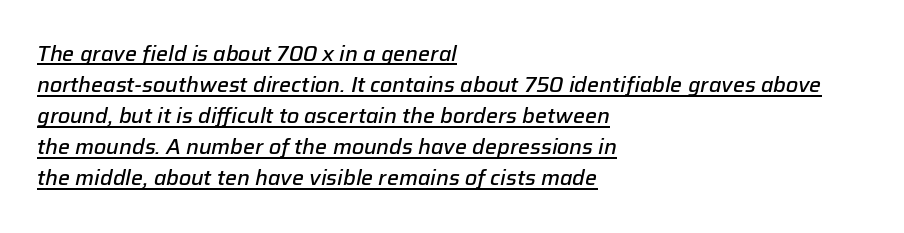
Q: Is the text bold? A: Semi-bold.
Q: Is the text italic (slanted)? A: Yes, it leans right by about 12 degrees.
Q: Is the text underlined? A: Yes.
Q: How is the paragraph aligned? A: Left-aligned.
Q: Is the spacing between letters normal or unusually wide? A: Normal.
Q: Is the spacing between lines tight, normal or loose? A: Normal.
